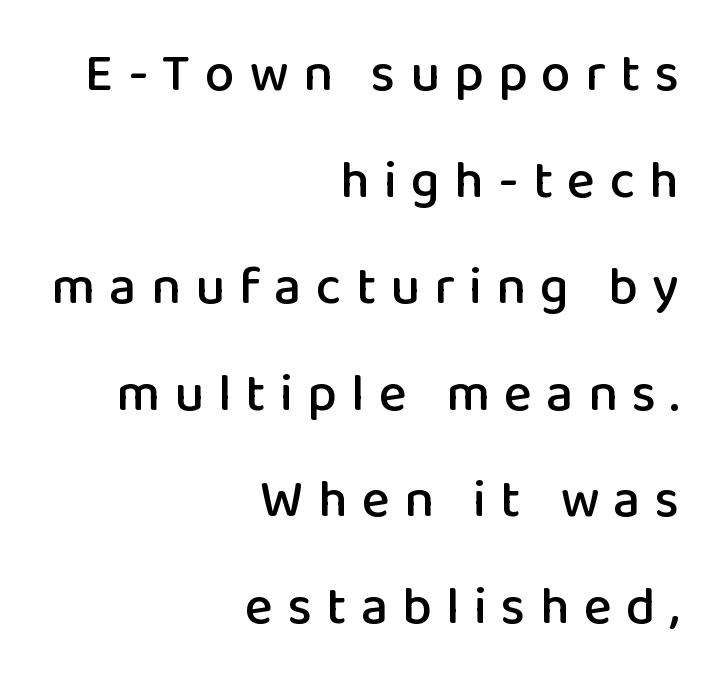
{"serif": "no", "italic": "no", "width": "normal", "stroke_contrast": "low", "x_height": "medium", "monospaced": "no", "underline": "no", "align": "right", "line_spacing": "loose", "line_spacing_ratio": 2.01, "letter_spacing": "wide", "letter_spacing_em": 0.27, "glyph_px": 53}
